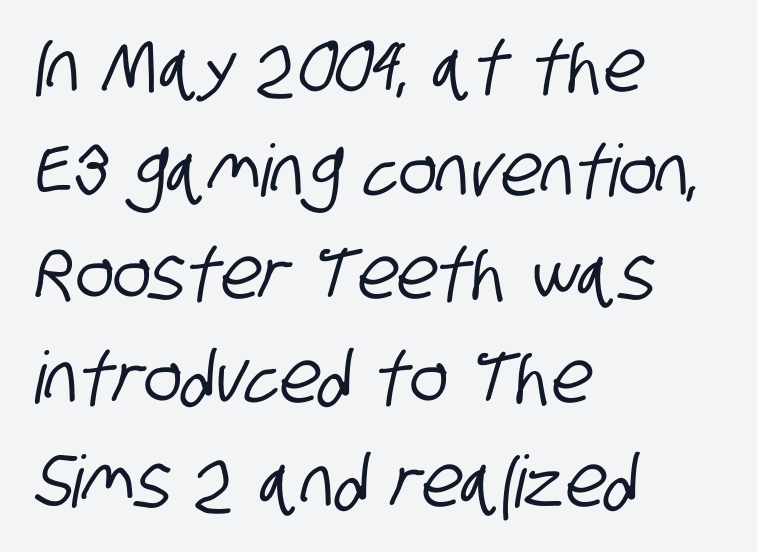
Q: Is the typeface a serif or a sans-serif typeface? A: Sans-serif.
Q: Is the text underlined? A: No.
Q: How is the paragraph aligned? A: Left-aligned.
Q: Is the spacing between letters normal or unusually wide? A: Normal.
Q: Is the spacing between lines tight, normal or loose? A: Normal.
Q: Width (condensed, normal, or wide)? A: Condensed.
Q: Stroke contrast? A: Low.
Q: x-height? A: Large.
Q: Monospaced? A: No.
